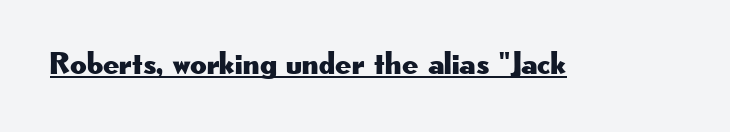
Each letter keeps its own natural width here, so spacing adapts to shape. The font family rendered here belongs to the sans-serif group. A rule runs beneath these lines of type. A roman cut, with each character standing at attention. No extra tracking has been applied to these lines.
